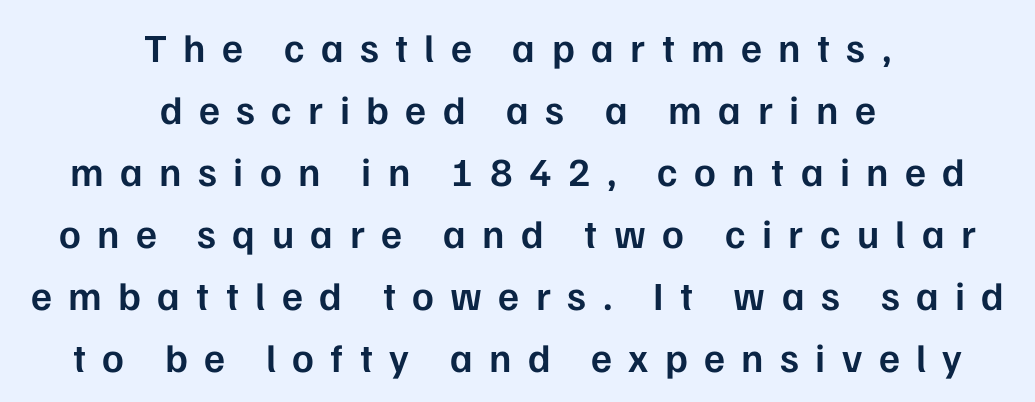
The image shows 40 px semibold sans-serif type, upright; set centered, normal line spacing (1.55x), unusually wide letter spacing (+0.41 em), not underlined; low stroke contrast and a medium x-height.
